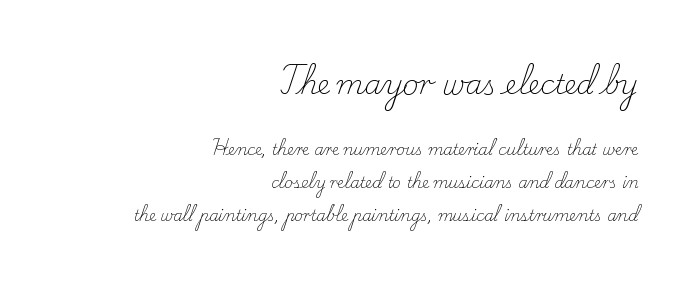
The image shows 27 px text type; set right-aligned, loose line spacing (2.18x), normal letter spacing, not underlined; the first (top) block is 1.8x larger.
